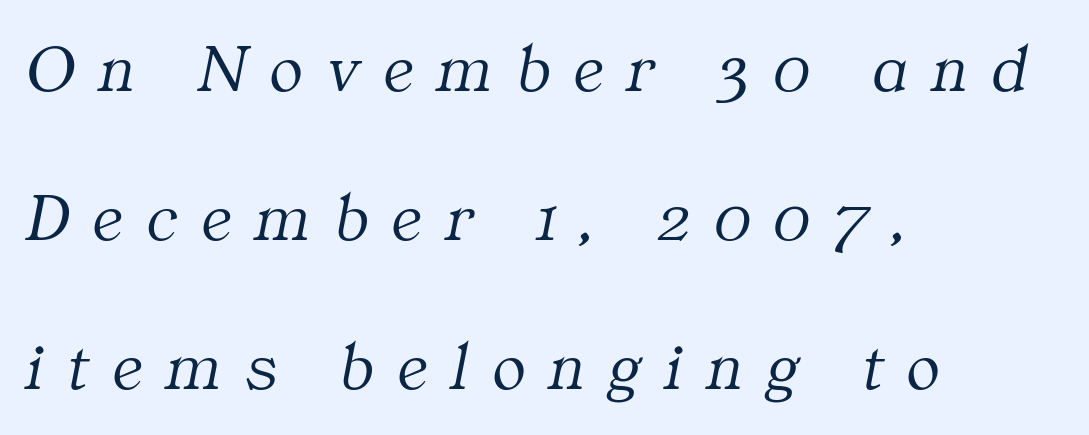
{"serif": "yes", "italic": "yes", "lean": "right", "slant_degrees": 11, "bold": "no", "weight": "light", "width": "normal", "stroke_contrast": "medium", "x_height": "medium", "monospaced": "no", "underline": "no", "align": "left", "line_spacing": "loose", "line_spacing_ratio": 2.16, "letter_spacing": "wide", "letter_spacing_em": 0.35, "glyph_px": 69}
